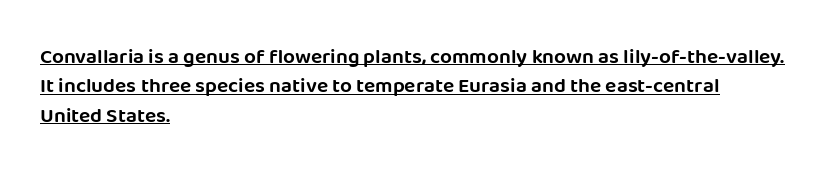
The sample's only ornament is a line tracing under the words. Evenly set lines give the paragraph a standard silhouette. A typesetter would mark this as roman, not italic. These lines keep a tight, regular rhythm from letter to letter.
